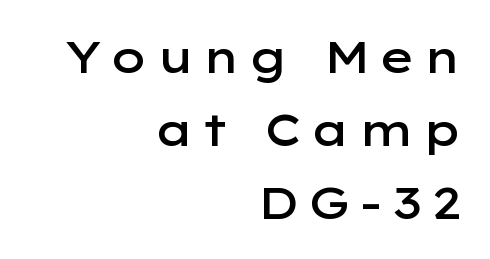
These lines are composed in type without serifs. All the whitespace from short lines collects on the left. Each glyph is drawn with semibold strokes, heavier than normal yet not fully bold. Characters remain perfectly vertical along every line.
